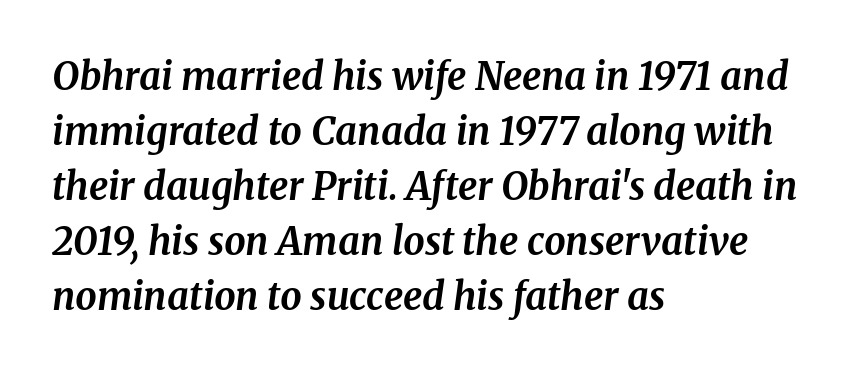
The image shows 38 px bold serif type, italic (leaning right); set left-aligned, normal line spacing (1.45x), normal letter spacing, not underlined; medium stroke contrast and a medium x-height.
